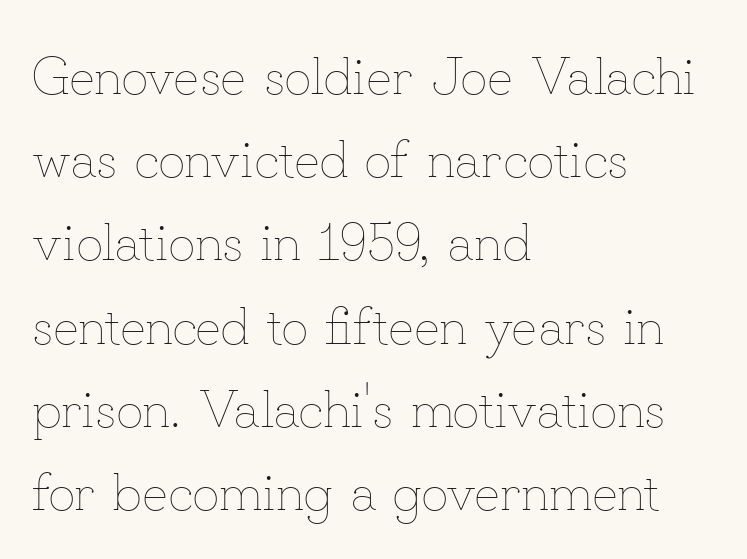
Vertical stems look standard width or narrower in stroke. Check under the words: just untouched page. Looks like regular typesetting: each glyph gets only the width it needs. Interline gaps are of average width in this sample. Look at the tracking — it's just the regular setting, nothing added.
